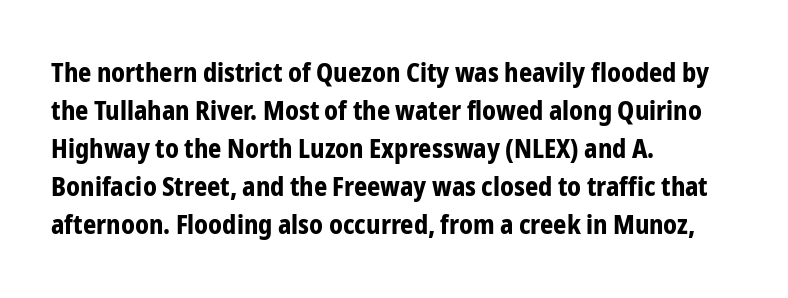
Horizontal alignment here is leftward, the default for most running prose. Nothing unusual about the tracking: characters are spaced as the font intends. Students, observe: this is what conventionally led text looks like. Does the lettering tilt? It doesn't — this is upright.
